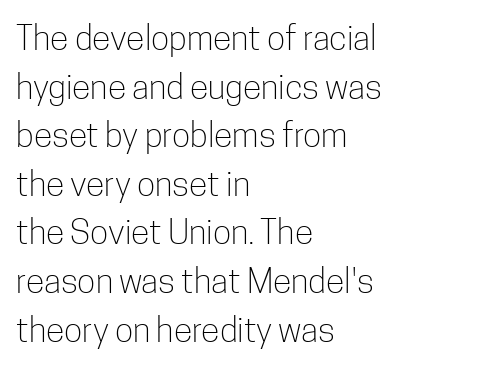
{"serif": "no", "italic": "no", "bold": "no", "weight": "light", "width": "condensed", "stroke_contrast": "low", "x_height": "medium", "monospaced": "no", "underline": "no", "align": "left", "line_spacing": "normal", "line_spacing_ratio": 1.43, "letter_spacing": "normal", "letter_spacing_em": 0.0, "glyph_px": 34}
